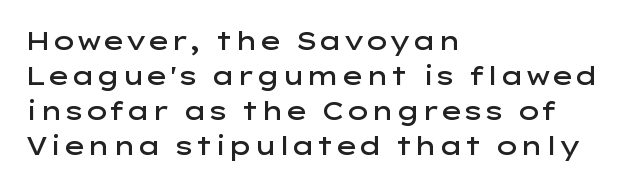
The image shows 25 px text type, upright; set left-aligned, normal line spacing (1.4x), normal letter spacing, not underlined.
